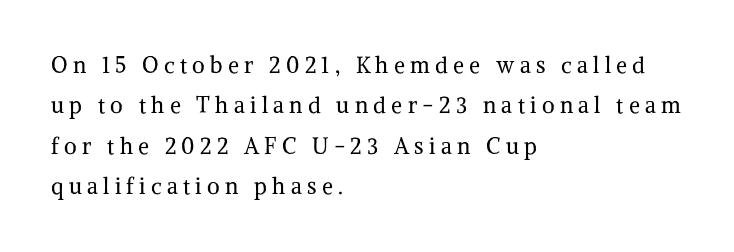
{"italic": "no", "bold": "no", "underline": "no", "align": "left", "line_spacing_ratio": 1.84, "letter_spacing": "wide", "letter_spacing_em": 0.24, "glyph_px": 22}
